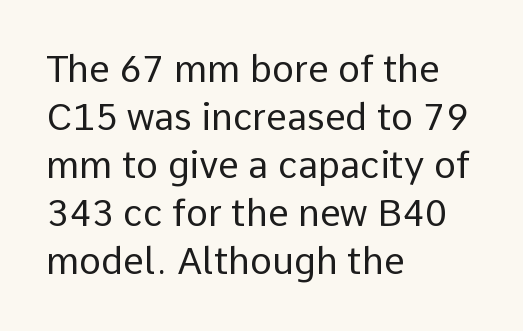
Italic: no, the glyphs are upright roman. The passage is arranged the way most books set body copy — flush left. The characters are drawn with everyday or finer stroke widths. Any mark beneath the type? The region is blank. There is no visible air inserted between adjacent glyphs. The face used here is proportionally spaced, like ordinary book or web type.
